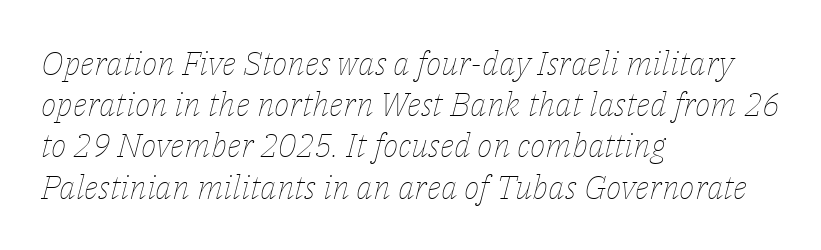
Looking at the ascenders, they clearly lean. Letter spacing: default. The strip under each line holds only bare page. Is the block centered? No — it sits flush against the left margin. Varying glyph widths throughout — classic text-font behaviour.
